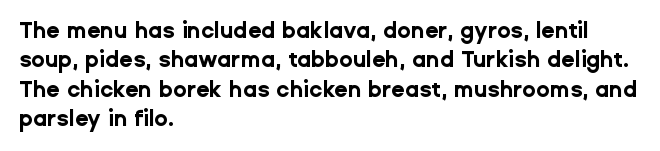
The image shows 22 px bold type, upright; set left-aligned, normal line spacing (1.34x), normal letter spacing, not underlined.
